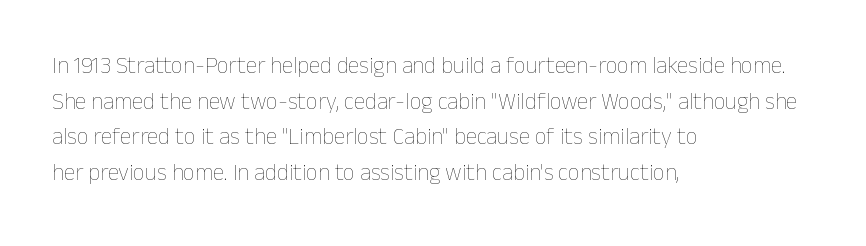
{"italic": "no", "bold": "no", "underline": "no", "align": "left", "line_spacing": "normal", "line_spacing_ratio": 1.55, "letter_spacing": "normal", "letter_spacing_em": 0.0, "glyph_px": 23}
